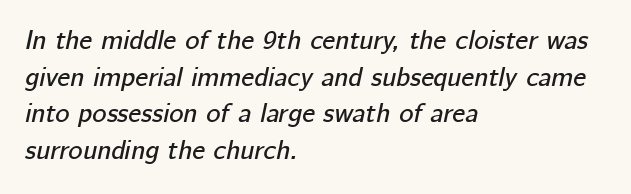
The passage is arranged the way most books set body copy — flush left. Italic? Definitely — the glyphs are oblique. Does extra space separate the letters? No, they use regular spacing. Vertical spacing — default. Decoration check: the copy has no underline.
